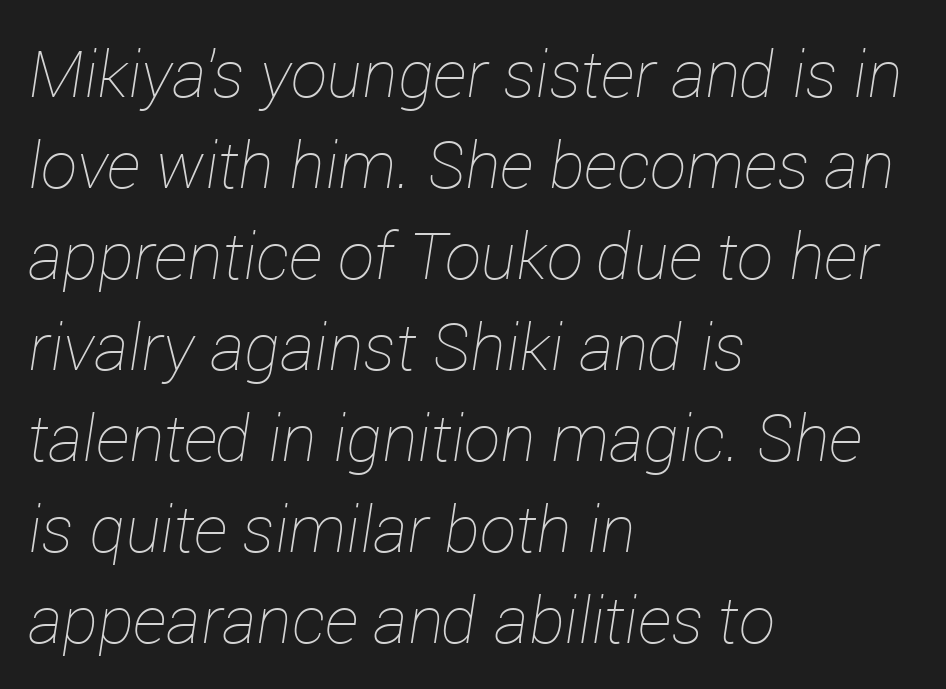
The image shows 65 px thin type, italic (leaning right); set left-aligned, normal line spacing (1.4x), normal letter spacing, not underlined; low stroke contrast and a medium x-height.
